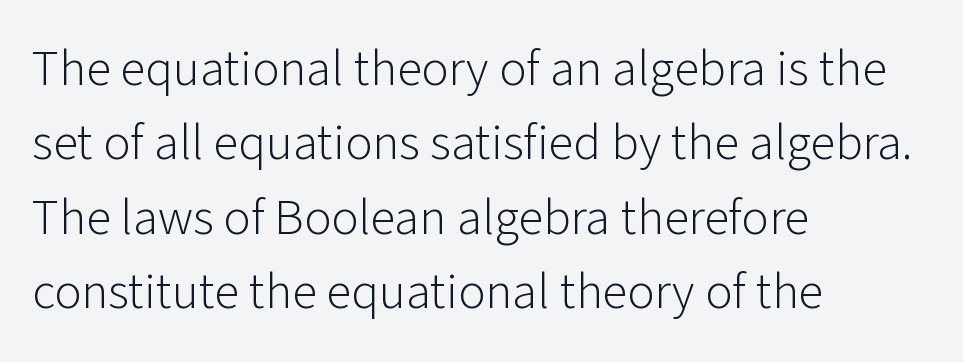
{"serif": "no", "italic": "no", "bold": "no", "weight": "light", "width": "normal", "stroke_contrast": "low", "x_height": "medium", "monospaced": "no", "underline": "no", "align": "left", "line_spacing": "normal", "line_spacing_ratio": 1.46, "letter_spacing": "normal", "letter_spacing_em": 0.0, "glyph_px": 51}
